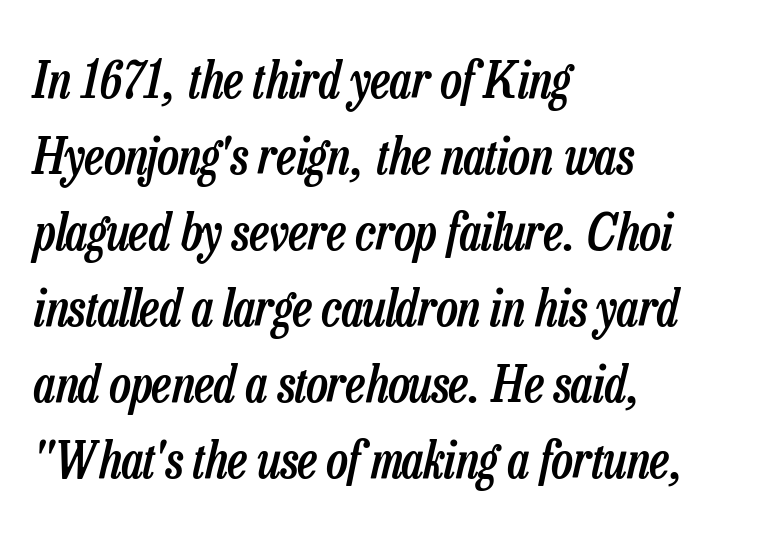
Q: Is the text bold? A: Semi-bold.
Q: Is the text italic (slanted)? A: Yes, it leans right by about 13 degrees.
Q: Is the text underlined? A: No.
Q: How is the paragraph aligned? A: Left-aligned.
Q: Is the spacing between letters normal or unusually wide? A: Normal.
Q: Is the spacing between lines tight, normal or loose? A: Normal.
Q: Width (condensed, normal, or wide)? A: Condensed.
Q: Stroke contrast? A: Low.
Q: x-height? A: Medium.
Q: Monospaced? A: No.
